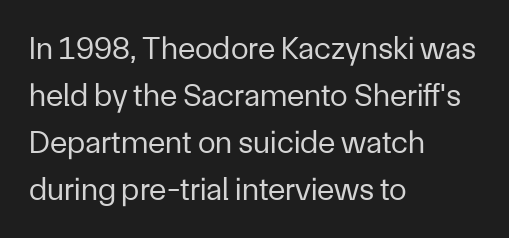
{"serif": "no", "italic": "no", "bold": "no", "weight": "regular", "width": "normal", "stroke_contrast": "low", "x_height": "medium", "monospaced": "no", "underline": "no", "align": "left", "line_spacing": "normal", "line_spacing_ratio": 1.47, "letter_spacing": "normal", "letter_spacing_em": 0.0, "glyph_px": 32}
